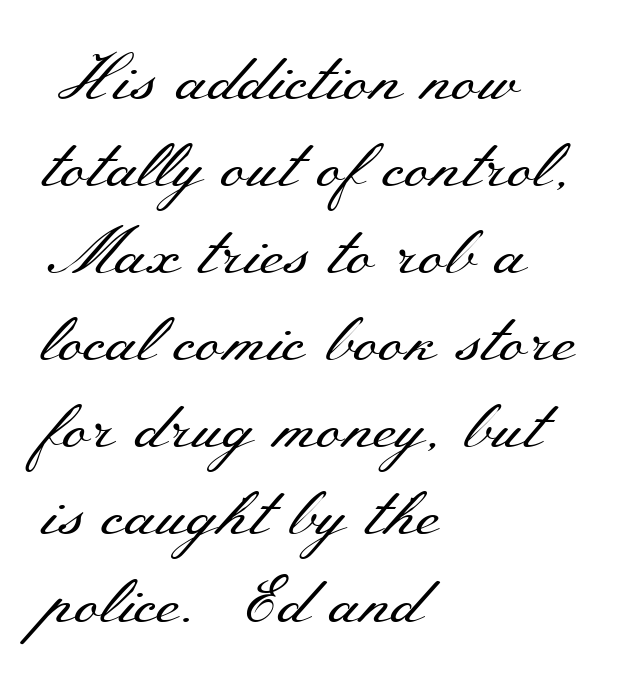
{"serif": "yes", "bold": "no", "weight": "regular", "width": "wide", "stroke_contrast": "medium", "x_height": "small", "monospaced": "no", "underline": "no", "align": "left", "line_spacing": "normal", "line_spacing_ratio": 1.34, "letter_spacing": "normal", "letter_spacing_em": 0.0, "glyph_px": 65}
